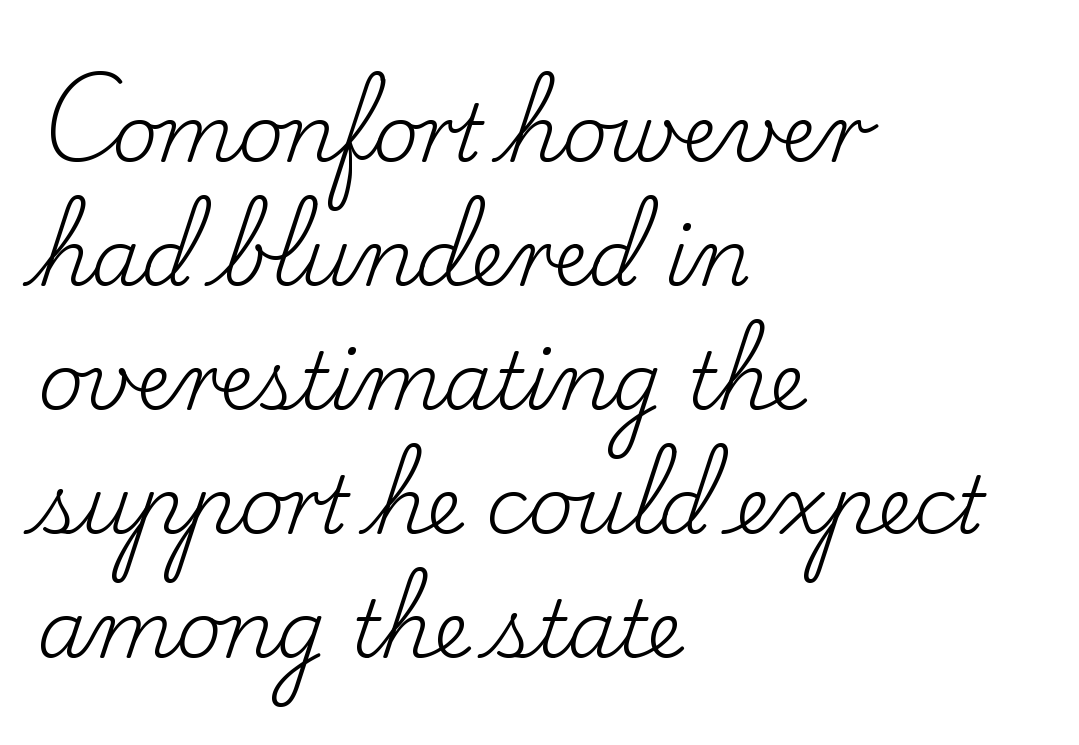
Q: Is the text bold? A: No.
Q: Is the text italic (slanted)? A: Yes.
Q: Is the typeface a serif or a sans-serif typeface? A: Serif.
Q: Is the text underlined? A: No.
Q: How is the paragraph aligned? A: Left-aligned.
Q: Is the spacing between letters normal or unusually wide? A: Normal.
Q: Is the spacing between lines tight, normal or loose? A: Normal.
Q: Width (condensed, normal, or wide)? A: Normal.
Q: Stroke contrast? A: Low.
Q: x-height? A: Small.
Q: Monospaced? A: No.
